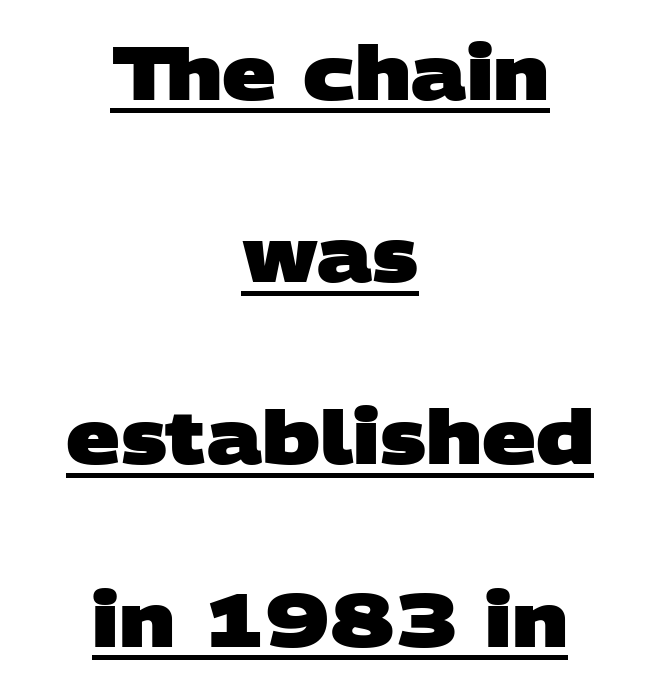
Q: Is the text bold? A: Yes.
Q: Is the typeface a serif or a sans-serif typeface? A: Sans-serif.
Q: Is the text underlined? A: Yes.
Q: How is the paragraph aligned? A: Centered.
Q: Is the spacing between letters normal or unusually wide? A: Normal.
Q: Is the spacing between lines tight, normal or loose? A: Loose.
Q: Width (condensed, normal, or wide)? A: Wide.
Q: Stroke contrast? A: Low.
Q: x-height? A: Large.
Q: Monospaced? A: No.
